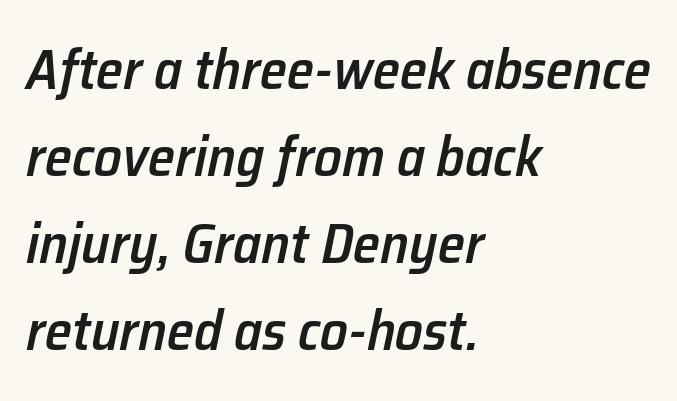
{"italic": "yes", "lean": "right", "slant_degrees": 12, "bold": "semi", "weight": "semibold", "width": "normal", "stroke_contrast": "low", "x_height": "medium", "monospaced": "no", "underline": "no", "align": "left", "line_spacing": "normal", "line_spacing_ratio": 1.58, "letter_spacing": "normal", "letter_spacing_em": 0.0, "glyph_px": 55}
